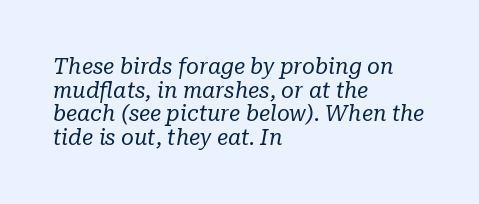
{"italic": "yes", "lean": "right", "slant_degrees": 10, "bold": "no", "underline": "no", "align": "left", "line_spacing": "tight", "line_spacing_ratio": 1.07, "letter_spacing": "normal", "letter_spacing_em": 0.0, "glyph_px": 22}
